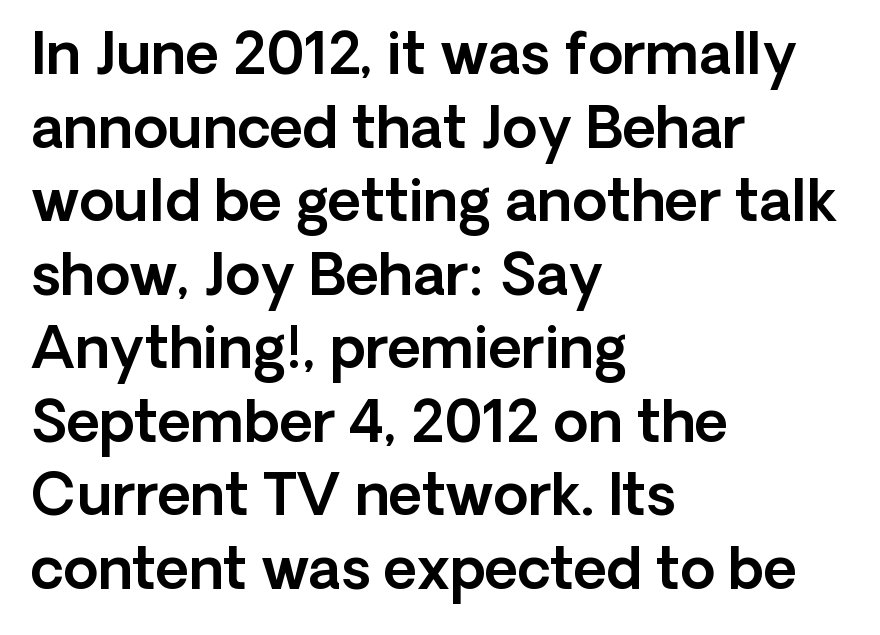
Q: Is the text italic (slanted)? A: No, it is upright.
Q: Is the typeface a serif or a sans-serif typeface? A: Sans-serif.
Q: Is the text underlined? A: No.
Q: How is the paragraph aligned? A: Left-aligned.
Q: Is the spacing between letters normal or unusually wide? A: Normal.
Q: Is the spacing between lines tight, normal or loose? A: Normal.
Q: Width (condensed, normal, or wide)? A: Normal.
Q: x-height? A: Medium.
Q: Monospaced? A: No.
